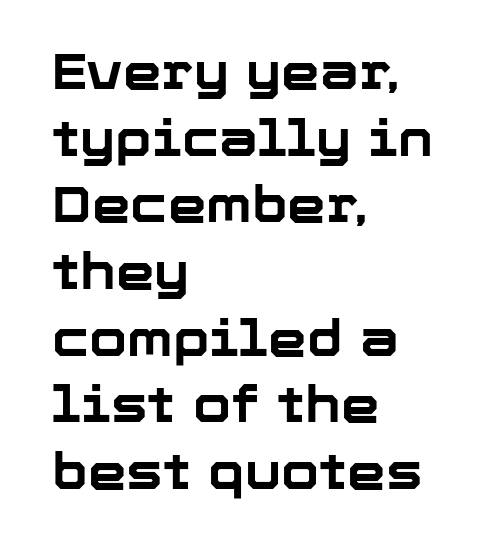
Each letter's strokes conclude bluntly, with no projecting serifs. Vertical spacing — default. Teacher's note: observe the even left margin — that is flush-left alignment. These words are printed bold, with thick strokes throughout.
